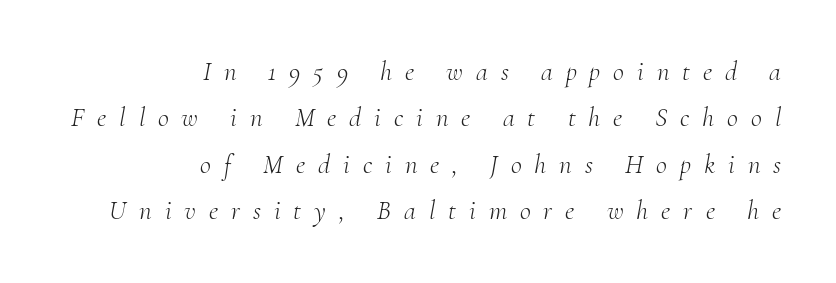
The image shows 27 px text type, italic (leaning right); set right-aligned, line spacing 1.72x, unusually wide letter spacing (+0.48 em), not underlined.
